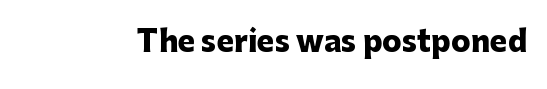
The letters stand upright; this is a roman face. The foot of each line stays bare and open. Tracking here is standard; glyphs follow each other at the usual distance. You can tell from the bare stems that sans-serif type was used. The characters look thick and weighty, a clear bold. Proportional: the letters do not fall into vertical columns.
